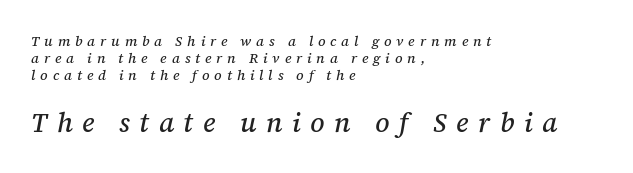
Rule under the text: the space is simply empty. The block sitting lower on the canvas is the one with enlarged characters. The text carries the slant typical of an italic or oblique font. The lines in this sample share a left origin and differ only in where they stop. Letter spacing: wide.
